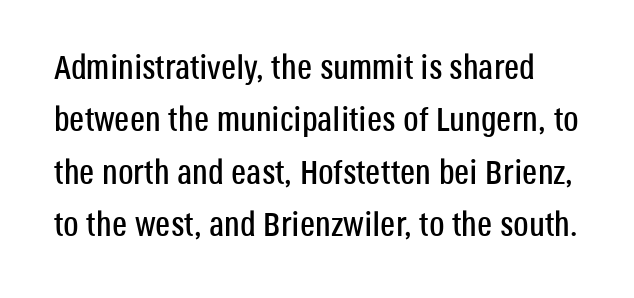
Q: Is the text italic (slanted)? A: No, it is upright.
Q: Is the typeface a serif or a sans-serif typeface? A: Sans-serif.
Q: Is the text underlined? A: No.
Q: Is the spacing between letters normal or unusually wide? A: Normal.
Q: Is the spacing between lines tight, normal or loose? A: Normal.
Q: Width (condensed, normal, or wide)? A: Condensed.
Q: Stroke contrast? A: Low.
Q: x-height? A: Large.
Q: Monospaced? A: No.
